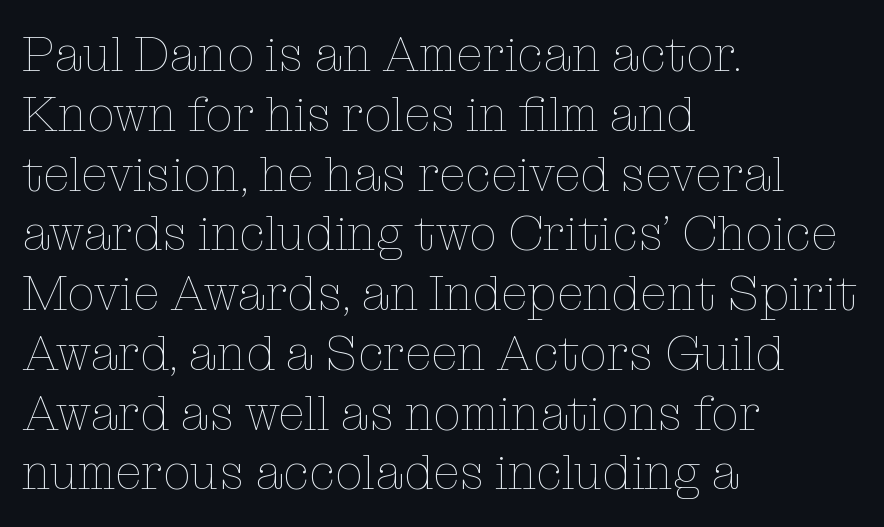
The image shows 49 px thin type, upright; set left-aligned, line spacing 1.22x, normal letter spacing, not underlined; low stroke contrast and a medium x-height.
